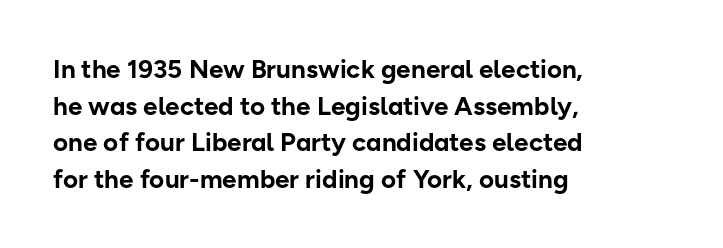
Caption: multi-line text, flush left, ragged right. Look at the tracking — it's just the regular setting, nothing added. Upright lettering throughout. The passage shown is emphatically bold. The passage shown is not underscored anywhere.
